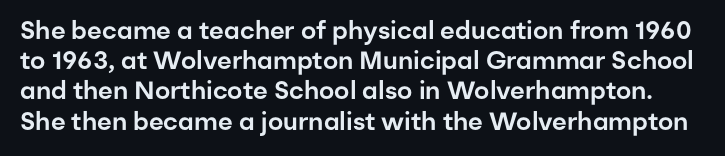
Q: Is the text italic (slanted)? A: No, it is upright.
Q: Is the text underlined? A: No.
Q: Is the spacing between letters normal or unusually wide? A: Normal.
